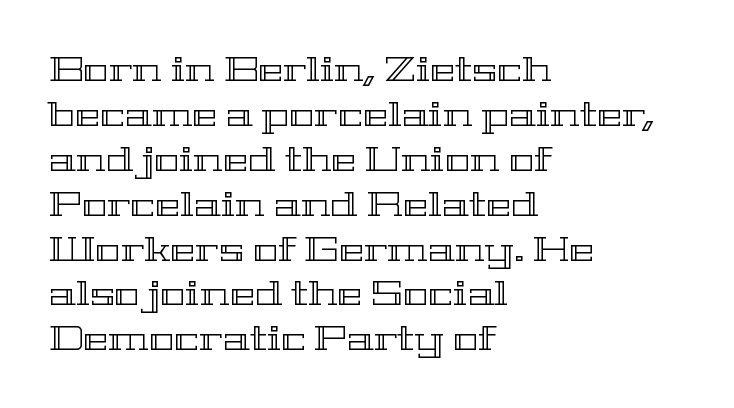
Italic? Not at all — the glyphs are vertical. Words float on clear page, feet unadorned. Successive baselines arrive at the customary interval. The line texture is even and compact thanks to regular tracking. Looks like regular typesetting: each glyph gets only the width it needs. Where is the straight margin? On the left.
